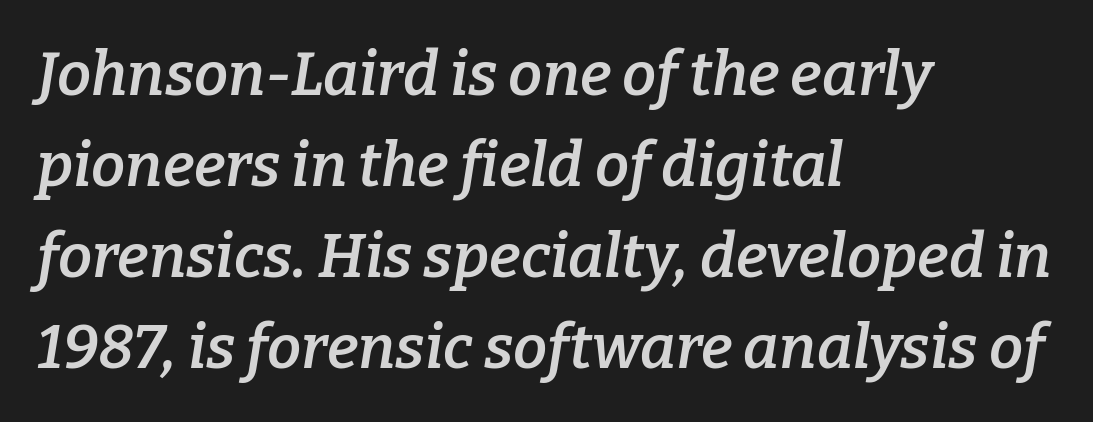
{"serif": "yes", "italic": "yes", "lean": "right", "slant_degrees": 9, "bold": "semi", "weight": "semibold", "width": "normal", "stroke_contrast": "low", "x_height": "medium", "monospaced": "no", "underline": "no", "align": "left", "line_spacing": "normal", "line_spacing_ratio": 1.49, "letter_spacing": "normal", "letter_spacing_em": 0.0, "glyph_px": 61}
